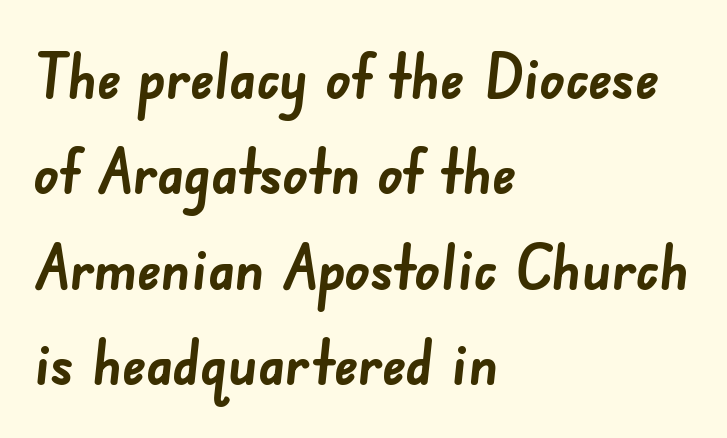
Q: Is the text bold? A: Yes.
Q: Is the typeface a serif or a sans-serif typeface? A: Sans-serif.
Q: Is the text underlined? A: No.
Q: How is the paragraph aligned? A: Left-aligned.
Q: Is the spacing between letters normal or unusually wide? A: Normal.
Q: Is the spacing between lines tight, normal or loose? A: Normal.
Q: Width (condensed, normal, or wide)? A: Normal.
Q: Stroke contrast? A: Low.
Q: x-height? A: Small.
Q: Monospaced? A: No.
